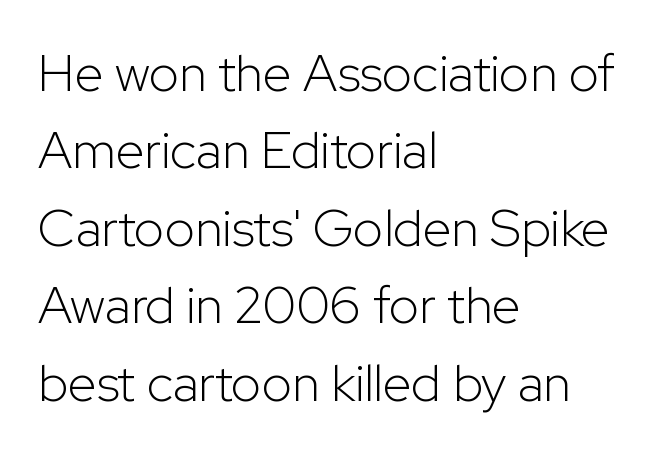
Q: Is the text bold? A: No.
Q: Is the text italic (slanted)? A: No, it is upright.
Q: Is the typeface a serif or a sans-serif typeface? A: Sans-serif.
Q: Is the text underlined? A: No.
Q: How is the paragraph aligned? A: Left-aligned.
Q: Is the spacing between letters normal or unusually wide? A: Normal.
Q: Is the spacing between lines tight, normal or loose? A: Normal.
Q: Width (condensed, normal, or wide)? A: Normal.
Q: Stroke contrast? A: Low.
Q: x-height? A: Medium.
Q: Monospaced? A: No.
